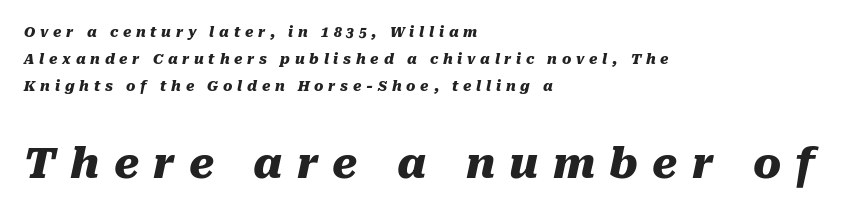
The image shows 42 px heavy type, italic (leaning right); set left-aligned, loose line spacing (1.93x), unusually wide letter spacing (+0.34 em), not underlined; the second (bottom) block is 3.0x larger; medium stroke contrast and a medium x-height.
